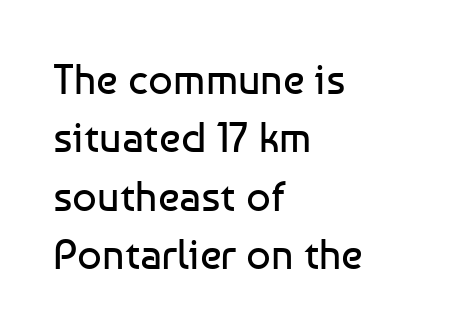
Q: Is the text bold? A: No.
Q: Is the text italic (slanted)? A: No, it is upright.
Q: Is the typeface a serif or a sans-serif typeface? A: Sans-serif.
Q: Is the text underlined? A: No.
Q: How is the paragraph aligned? A: Left-aligned.
Q: Is the spacing between letters normal or unusually wide? A: Normal.
Q: Is the spacing between lines tight, normal or loose? A: Normal.
Q: Width (condensed, normal, or wide)? A: Normal.
Q: Stroke contrast? A: Low.
Q: x-height? A: Medium.
Q: Monospaced? A: No.
